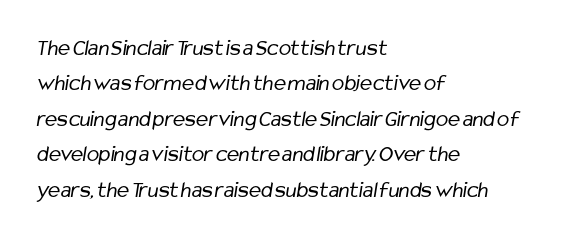
{"bold": "no", "underline": "no", "align": "left", "line_spacing": "normal", "line_spacing_ratio": 1.54, "letter_spacing": "normal", "letter_spacing_em": 0.0, "glyph_px": 23}
